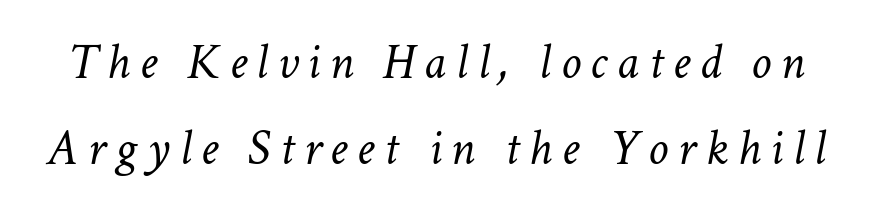
Q: Is the text bold? A: No.
Q: Is the text italic (slanted)? A: Yes, it leans right by about 11 degrees.
Q: Is the text underlined? A: No.
Q: Is the spacing between lines tight, normal or loose? A: Normal.
Q: Width (condensed, normal, or wide)? A: Normal.
Q: Stroke contrast? A: Low.
Q: x-height? A: Medium.
Q: Monospaced? A: No.
